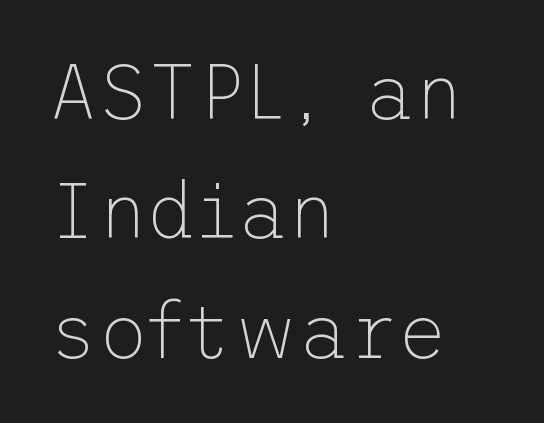
Q: Is the text bold? A: No.
Q: Is the text italic (slanted)? A: No, it is upright.
Q: Is the typeface a serif or a sans-serif typeface? A: Sans-serif.
Q: Is the text underlined? A: No.
Q: How is the paragraph aligned? A: Left-aligned.
Q: Is the spacing between letters normal or unusually wide? A: Normal.
Q: Is the spacing between lines tight, normal or loose? A: Normal.
Q: Width (condensed, normal, or wide)? A: Normal.
Q: Stroke contrast? A: Low.
Q: x-height? A: Medium.
